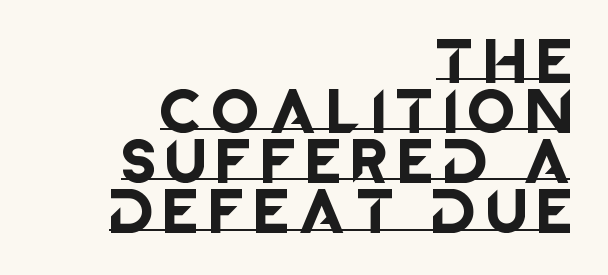
The typography opts for an upright posture over an oblique one. Note the varied advance widths — an 'i' is clearly narrower than an 'm'. A rule runs beneath these lines of type. Typeset ragged left — the right edge is the straight one.
